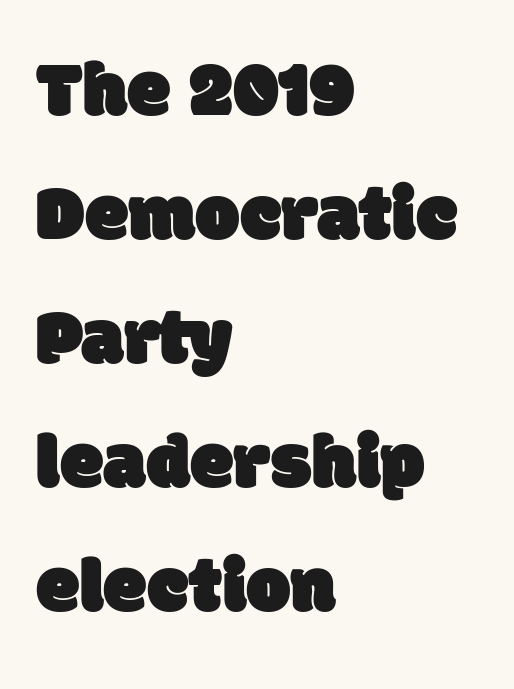
Q: Is the typeface a serif or a sans-serif typeface? A: Sans-serif.
Q: Is the text underlined? A: No.
Q: How is the paragraph aligned? A: Left-aligned.
Q: Is the spacing between letters normal or unusually wide? A: Normal.
Q: Is the spacing between lines tight, normal or loose? A: Normal.
Q: Width (condensed, normal, or wide)? A: Normal.
Q: Stroke contrast? A: Low.
Q: x-height? A: Large.
Q: Monospaced? A: No.
